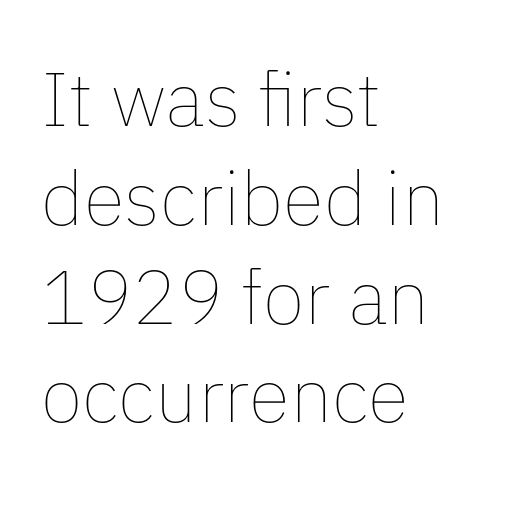
{"italic": "no", "bold": "no", "weight": "thin", "width": "normal", "stroke_contrast": "low", "x_height": "medium", "monospaced": "no", "underline": "no", "align": "left", "line_spacing": "normal", "line_spacing_ratio": 1.3, "letter_spacing": "normal", "letter_spacing_em": 0.0, "glyph_px": 76}
